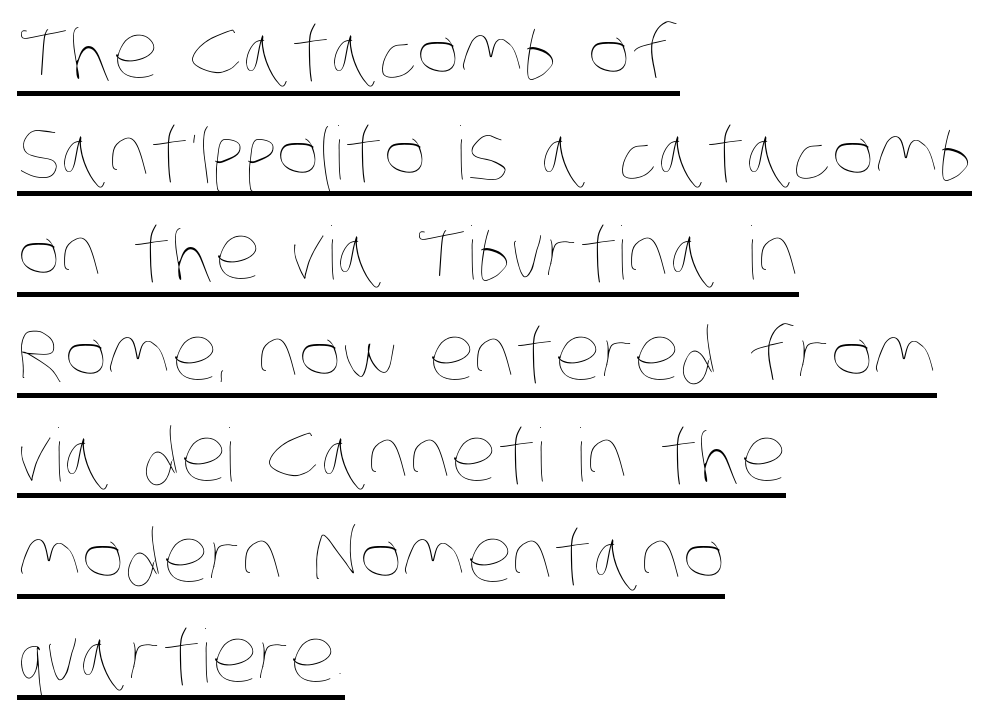
{"bold": "no", "weight": "thin", "width": "condensed", "stroke_contrast": "low", "x_height": "large", "monospaced": "no", "underline": "yes", "align": "left", "line_spacing": "normal", "line_spacing_ratio": 1.38, "letter_spacing": "normal", "letter_spacing_em": 0.0, "glyph_px": 73}
